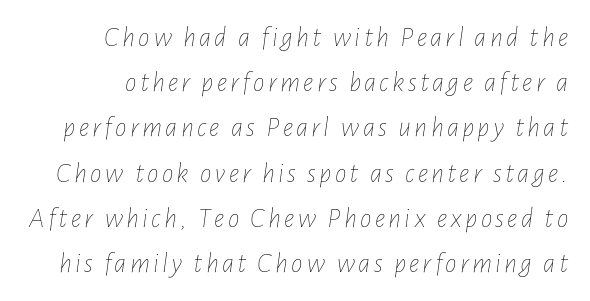
If you drew a ruler down the right edge, every line would touch it. The strokes carry an ordinary text weight at most. A typesetter would call this proportional, since set widths differ per character. The space beneath each line is pristine and unruled.
